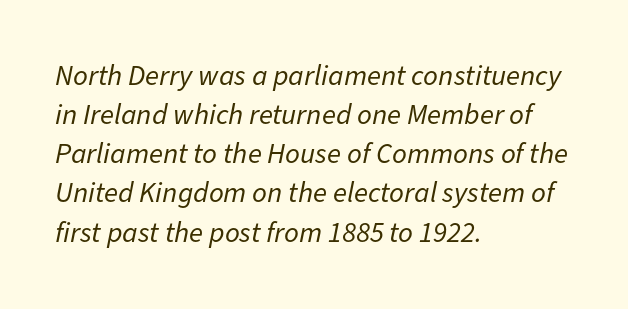
{"italic": "yes", "lean": "right", "slant_degrees": 11, "bold": "no", "weight": "regular", "width": "normal", "stroke_contrast": "low", "x_height": "medium", "monospaced": "no", "underline": "no", "align": "left", "line_spacing": "normal", "line_spacing_ratio": 1.35, "letter_spacing": "normal", "letter_spacing_em": 0.0, "glyph_px": 29}
